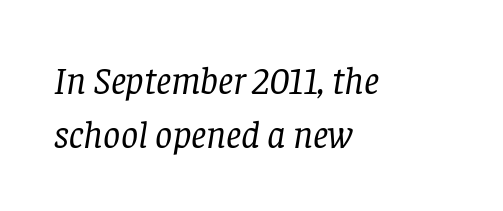
The face used here is proportionally spaced, like ordinary book or web type. Stroke thickness stays within the range of a standard reading face or lighter. In terms of leading, this rendering sits right in the middle. Italic: yes, the glyphs are oblique. The designer went with a serif here, giving each stem small feet. Check the space under the baseline: it is left empty.
